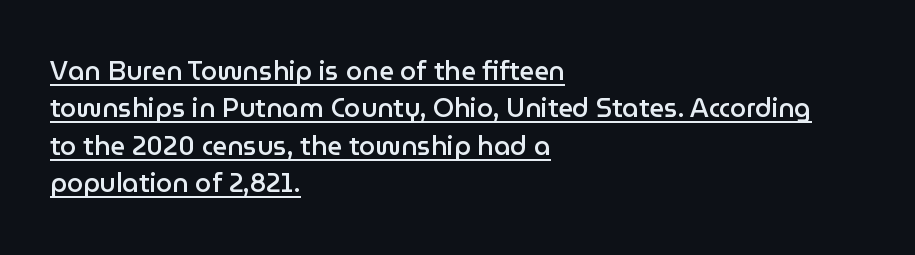
{"italic": "no", "bold": "semi", "underline": "yes", "align": "left", "line_spacing": "normal", "line_spacing_ratio": 1.44, "letter_spacing": "normal", "letter_spacing_em": 0.0, "glyph_px": 26}
